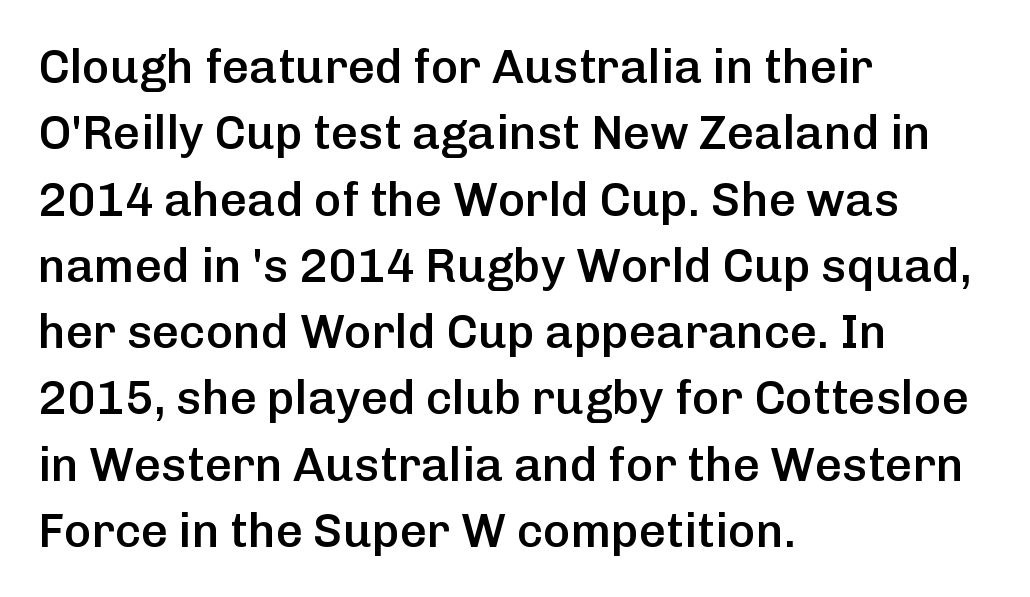
Descender tails drop into unmarked territory. Does extra space separate the letters? No, they use regular spacing. This sample uses an upright cut, with every glyph sitting square on the baseline. The leading is moderate, giving the passage an even texture. No feet cap the strokes, marking this as sans-serif type.
